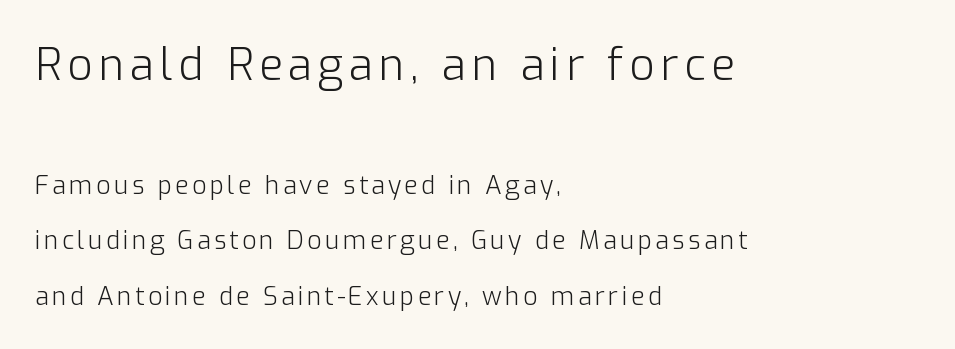
Clear beneath every line of the passage. Airy leading. Each letter keeps its own natural width here, so spacing adapts to shape. Grotesque or geometric, the face here clearly has no serifs.
